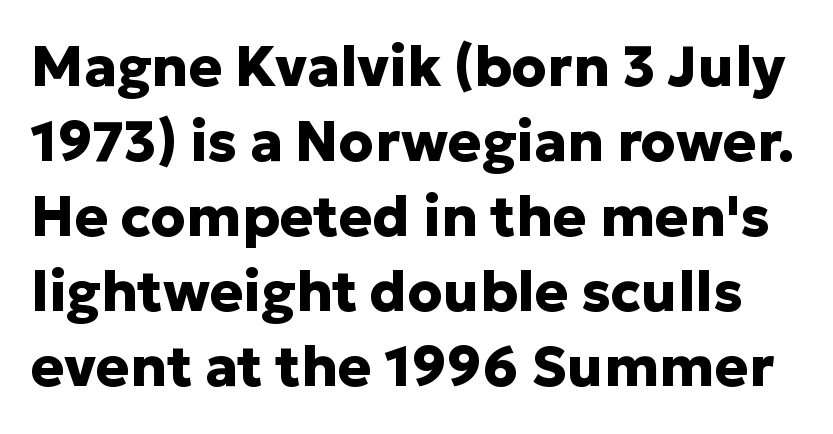
Every stem runs plumb, perpendicular to the baseline. Compared with typical body copy, the letter spacing here is the same. Bare-footed words on every line. Quick note: interline space is typical.
